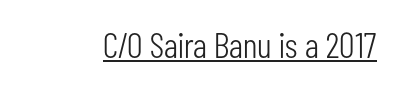
The image shows 36 px light, condensed sans-serif type, upright; set normal letter spacing, underlined; low stroke contrast and a medium x-height.
